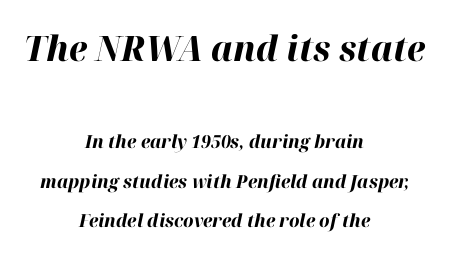
Q: Is the text bold? A: Yes.
Q: Is the text italic (slanted)? A: Yes, it leans right by about 12 degrees.
Q: Is the text underlined? A: No.
Q: How is the paragraph aligned? A: Centered.
Q: Is the spacing between letters normal or unusually wide? A: Normal.
Q: Is the spacing between lines tight, normal or loose? A: Loose.
Q: Which block of text is set in a larger size, the first (top) or the second (bottom)? A: The first (top) one.
Q: Width (condensed, normal, or wide)? A: Normal.
Q: Stroke contrast? A: High.
Q: x-height? A: Medium.
Q: Monospaced? A: No.
